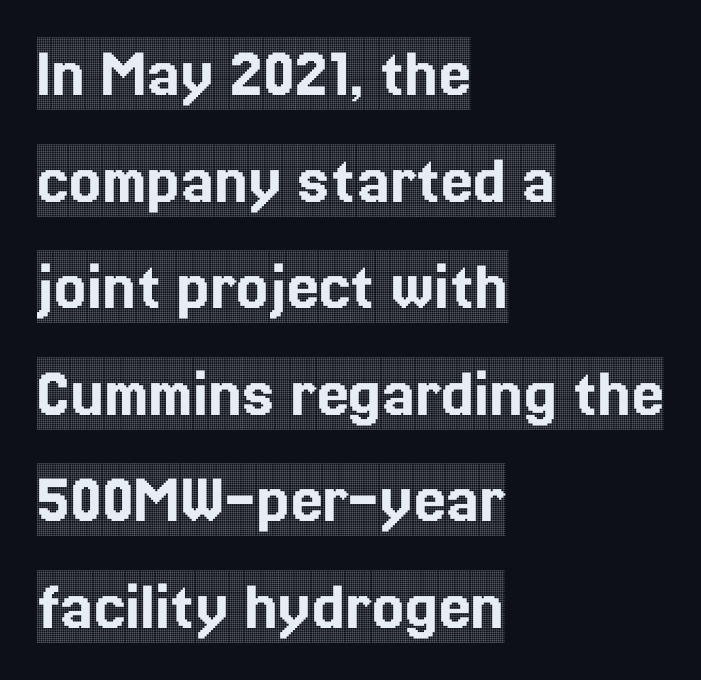
Anything drawn beneath the words? Only blank space. Short note: letters normally spaced. Little horizontal feet cap the strokes, marking this as serif type. Vertically, the passage feels balanced, rows spaced as you'd expect. Alignment: flush left. Character widths vary here, with narrow letters taking less room than wide ones.
